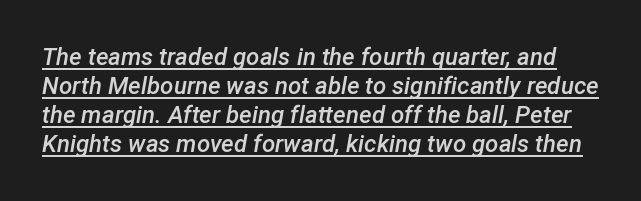
{"italic": "yes", "lean": "right", "slant_degrees": 12, "bold": "semi", "underline": "yes", "line_spacing_ratio": 1.21, "letter_spacing": "normal", "letter_spacing_em": 0.0, "glyph_px": 24}
